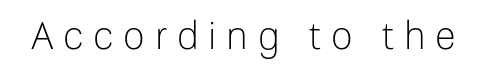
The image shows 38 px light sans-serif type, upright; set unusually wide letter spacing (+0.26 em), not underlined; low stroke contrast and a medium x-height.
